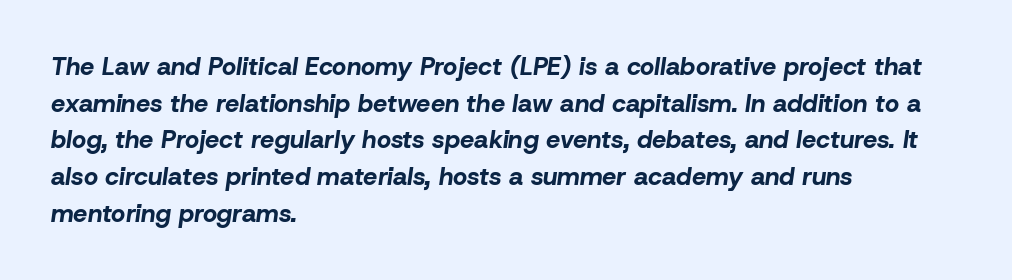
{"italic": "yes", "lean": "right", "slant_degrees": 8, "bold": "yes", "underline": "no", "align": "left", "line_spacing": "normal", "line_spacing_ratio": 1.47, "letter_spacing": "normal", "letter_spacing_em": 0.0, "glyph_px": 25}
